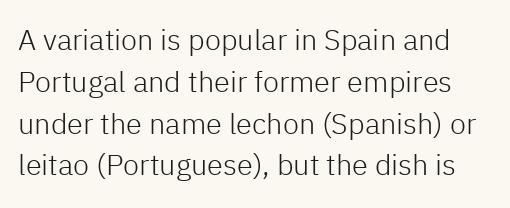
{"serif": "no", "italic": "no", "bold": "no", "weight": "light", "width": "normal", "stroke_contrast": "low", "x_height": "medium", "monospaced": "no", "underline": "no", "line_spacing": "normal", "line_spacing_ratio": 1.44, "letter_spacing": "normal", "letter_spacing_em": 0.0, "glyph_px": 29}
